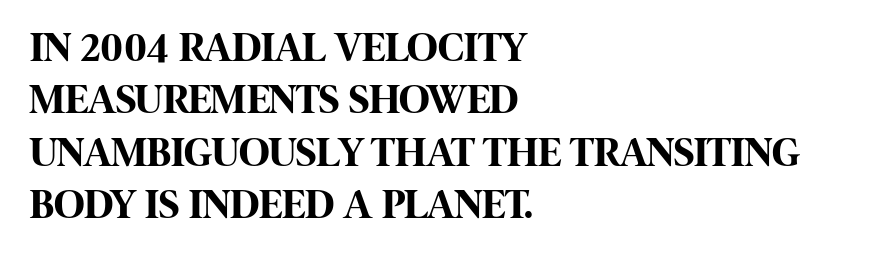
Q: Is the text bold? A: Yes.
Q: Is the text italic (slanted)? A: No, it is upright.
Q: Is the typeface a serif or a sans-serif typeface? A: Sans-serif.
Q: Is the text underlined? A: No.
Q: How is the paragraph aligned? A: Left-aligned.
Q: Is the spacing between letters normal or unusually wide? A: Normal.
Q: Is the spacing between lines tight, normal or loose? A: Normal.
Q: Width (condensed, normal, or wide)? A: Condensed.
Q: Stroke contrast? A: High.
Q: x-height? A: Large.
Q: Monospaced? A: No.
